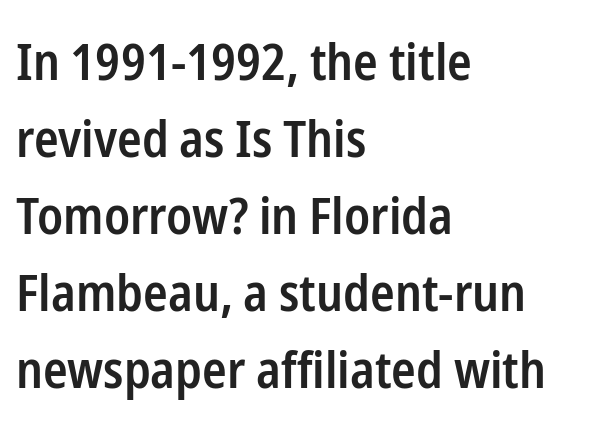
Q: Is the text bold? A: Semi-bold.
Q: Is the text italic (slanted)? A: No, it is upright.
Q: Is the typeface a serif or a sans-serif typeface? A: Sans-serif.
Q: Is the text underlined? A: No.
Q: How is the paragraph aligned? A: Left-aligned.
Q: Is the spacing between letters normal or unusually wide? A: Normal.
Q: Is the spacing between lines tight, normal or loose? A: Normal.
Q: Width (condensed, normal, or wide)? A: Condensed.
Q: Stroke contrast? A: Low.
Q: x-height? A: Medium.
Q: Monospaced? A: No.
